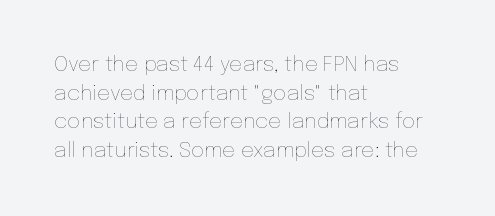
The image shows 21 px text type, upright; set left-aligned, normal line spacing (1.36x), normal letter spacing, not underlined.
